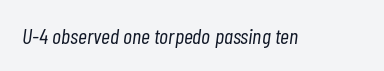
Quick note: italic. The strip under each line holds only bare page. Heft: none added — not bold. Does extra space separate the letters? No, they use regular spacing.
